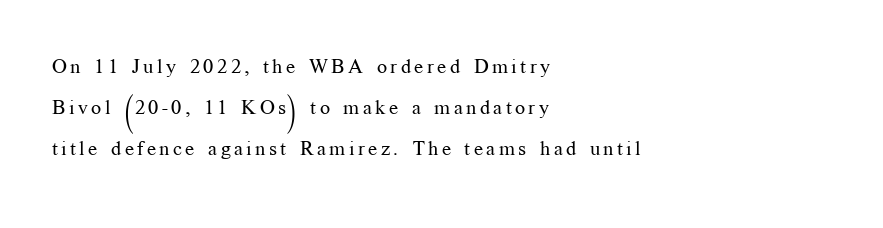
{"italic": "no", "bold": "no", "underline": "no", "align": "left", "line_spacing": "loose", "line_spacing_ratio": 2.05, "glyph_px": 20}
